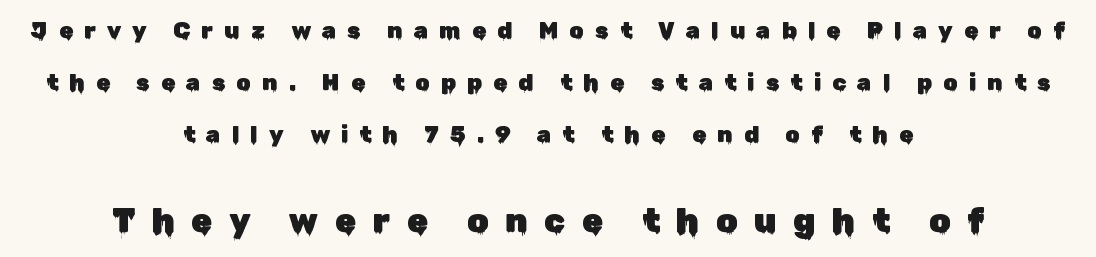
{"serif": "no", "italic": "no", "width": "normal", "stroke_contrast": "low", "x_height": "medium", "monospaced": "no", "underline": "no", "align": "center", "line_spacing": "loose", "line_spacing_ratio": 2.27, "letter_spacing": "wide", "letter_spacing_em": 0.48, "larger_block": "second", "size_ratio": 1.48, "glyph_px": 34}
